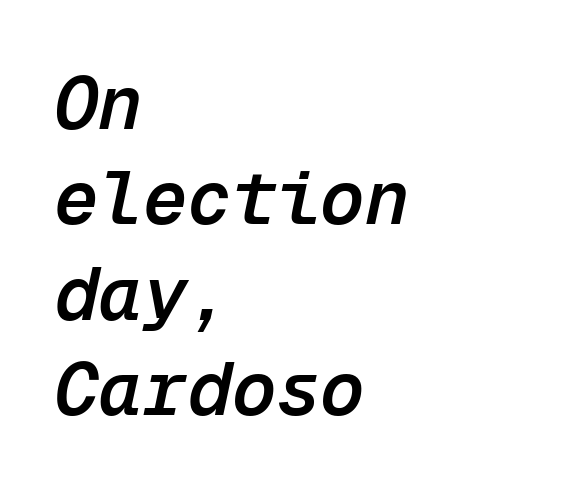
{"italic": "yes", "lean": "right", "slant_degrees": 12, "bold": "semi", "weight": "semibold", "width": "normal", "stroke_contrast": "low", "x_height": "medium", "monospaced": "yes", "underline": "no", "align": "left", "line_spacing": "normal", "line_spacing_ratio": 1.29, "letter_spacing": "normal", "letter_spacing_em": 0.0, "glyph_px": 74}
